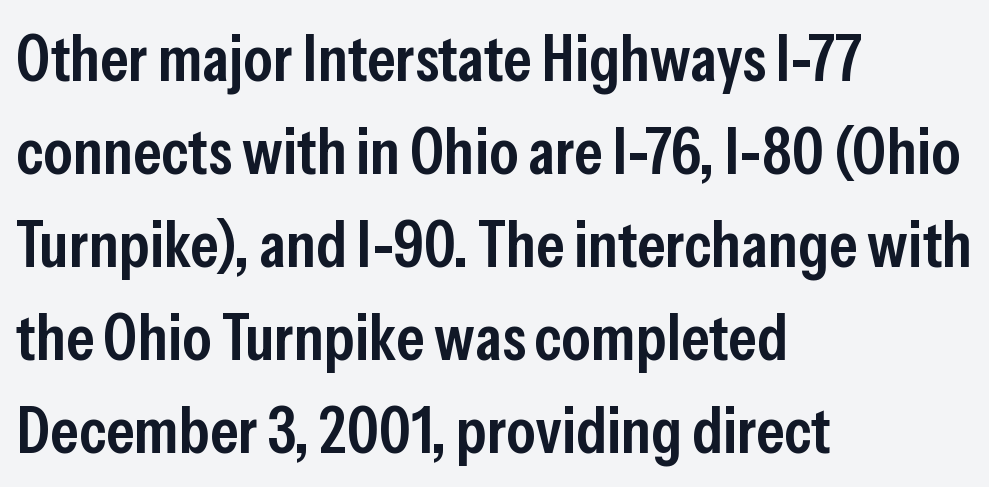
{"serif": "no", "italic": "no", "bold": "semi", "weight": "semibold", "width": "condensed", "stroke_contrast": "low", "x_height": "medium", "monospaced": "no", "underline": "no", "align": "left", "line_spacing": "normal", "line_spacing_ratio": 1.41, "letter_spacing": "normal", "letter_spacing_em": 0.0, "glyph_px": 66}
